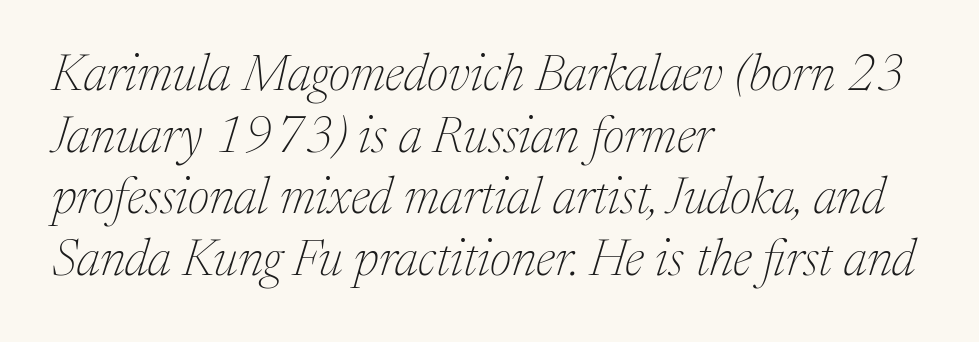
The image shows 51 px thin serif type, italic (leaning right); set left-aligned, line spacing 1.21x, normal letter spacing, not underlined; medium stroke contrast and a medium x-height.
